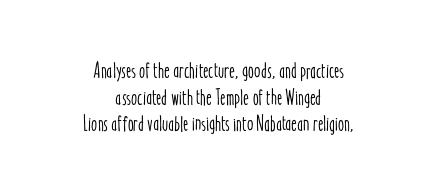
The image shows 22 px text type, upright; set centered, line spacing 1.21x, normal letter spacing, not underlined.
